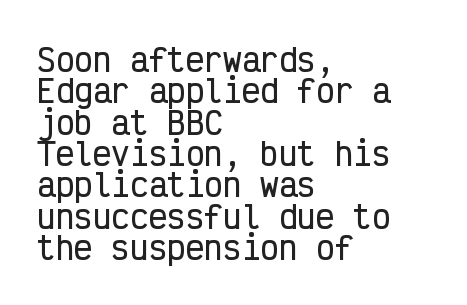
The image shows 31 px condensed sans-serif type, upright, monospaced; set left-aligned, tight line spacing (1.01x), normal letter spacing, not underlined; low stroke contrast and a medium x-height.
